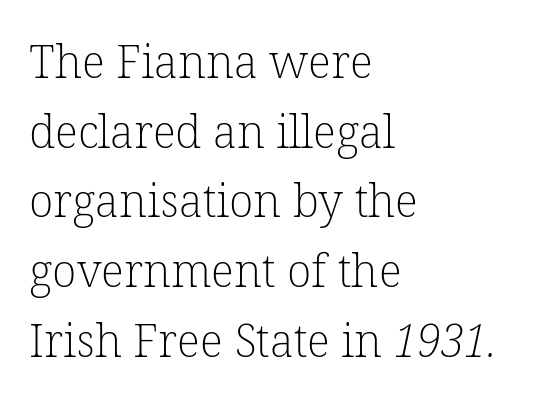
Q: Is the text bold? A: No.
Q: Is the typeface a serif or a sans-serif typeface? A: Serif.
Q: Is the text underlined? A: No.
Q: How is the paragraph aligned? A: Left-aligned.
Q: Is the spacing between letters normal or unusually wide? A: Normal.
Q: Is the spacing between lines tight, normal or loose? A: Normal.
Q: Width (condensed, normal, or wide)? A: Normal.
Q: Stroke contrast? A: Low.
Q: x-height? A: Medium.
Q: Monospaced? A: No.
